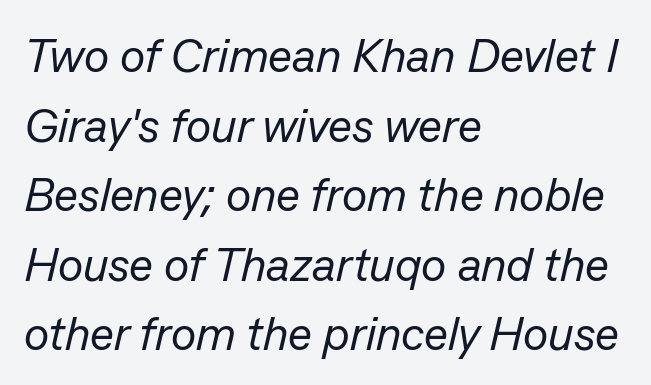
Q: Is the text bold? A: No.
Q: Is the text italic (slanted)? A: Yes, it leans right by about 13 degrees.
Q: Is the text underlined? A: No.
Q: How is the paragraph aligned? A: Left-aligned.
Q: Is the spacing between letters normal or unusually wide? A: Normal.
Q: Is the spacing between lines tight, normal or loose? A: Normal.
Q: Width (condensed, normal, or wide)? A: Normal.
Q: Stroke contrast? A: Low.
Q: x-height? A: Medium.
Q: Monospaced? A: No.
